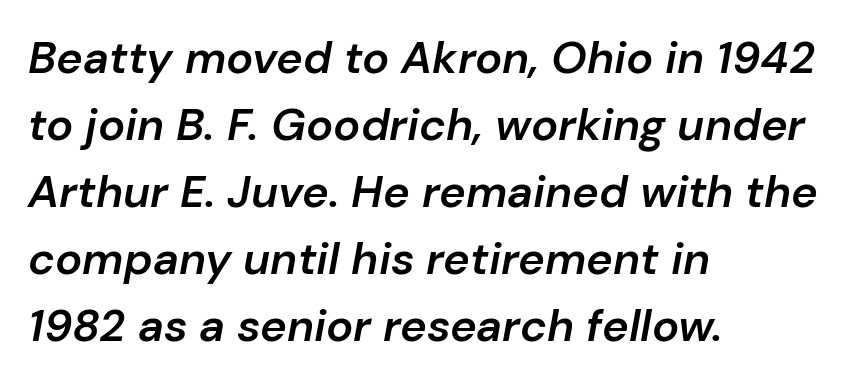
Q: Is the text bold? A: Semi-bold.
Q: Is the text italic (slanted)? A: Yes, it leans right by about 10 degrees.
Q: Is the text underlined? A: No.
Q: How is the paragraph aligned? A: Left-aligned.
Q: Is the spacing between letters normal or unusually wide? A: Normal.
Q: Is the spacing between lines tight, normal or loose? A: Normal.
Q: Width (condensed, normal, or wide)? A: Normal.
Q: Stroke contrast? A: Low.
Q: x-height? A: Medium.
Q: Monospaced? A: No.
